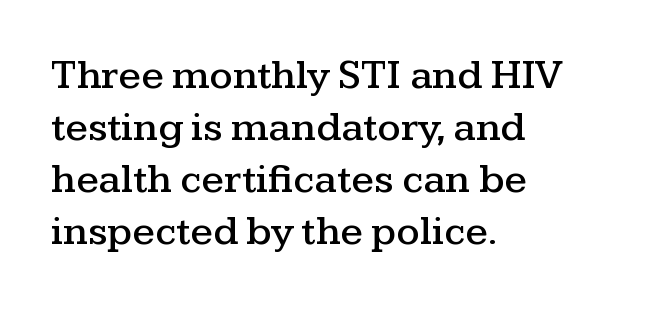
{"serif": "yes", "italic": "no", "width": "wide", "stroke_contrast": "medium", "x_height": "medium", "monospaced": "no", "underline": "no", "align": "left", "line_spacing": "normal", "line_spacing_ratio": 1.27, "letter_spacing": "normal", "letter_spacing_em": 0.0, "glyph_px": 41}
